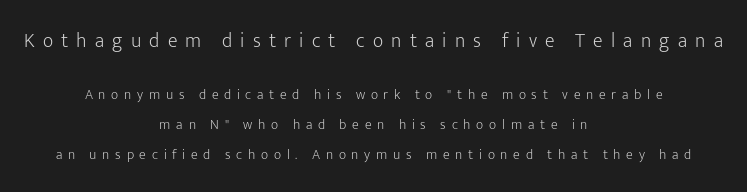
A light-to-regular cut is what we see here. Centered paragraph, ragged on both sides. Honestly, there is no underline to notice here at all. The initial chunk of copy outweighs the following chunk in type size. This sample uses an upright cut, with every glyph sitting square on the baseline. Tracking here is generous; glyphs stand well apart from one another.
